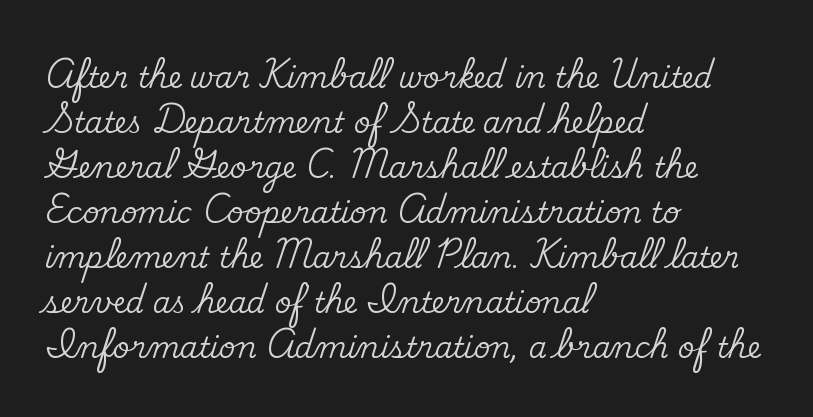
Q: Is the text italic (slanted)? A: Yes.
Q: Is the text underlined? A: No.
Q: How is the paragraph aligned? A: Left-aligned.
Q: Is the spacing between letters normal or unusually wide? A: Normal.
Q: Is the spacing between lines tight, normal or loose? A: Normal.
Q: Width (condensed, normal, or wide)? A: Normal.
Q: Stroke contrast? A: Medium.
Q: x-height? A: Small.
Q: Monospaced? A: No.
